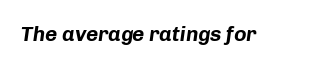
{"italic": "yes", "lean": "right", "slant_degrees": 8, "bold": "yes", "underline": "no", "letter_spacing": "normal", "letter_spacing_em": 0.0, "glyph_px": 21}
